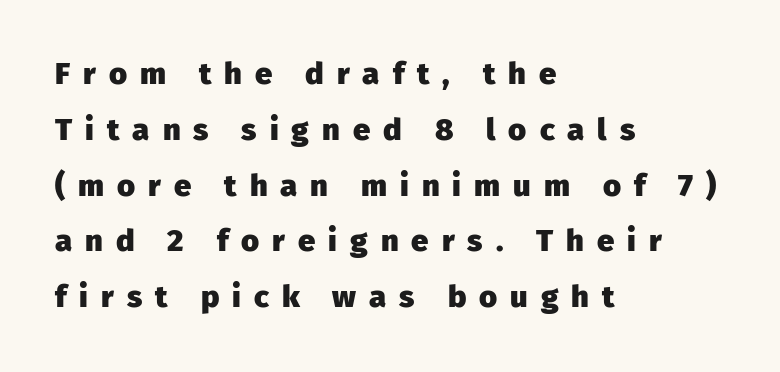
{"serif": "no", "italic": "no", "bold": "yes", "weight": "heavy", "width": "normal", "stroke_contrast": "low", "x_height": "medium", "monospaced": "no", "underline": "no", "align": "left", "line_spacing_ratio": 1.8, "letter_spacing": "wide", "letter_spacing_em": 0.42, "glyph_px": 31}
